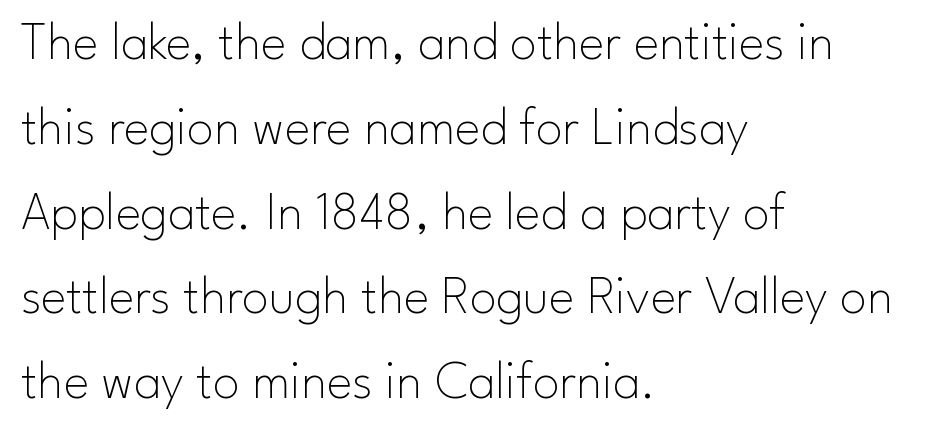
The image shows 54 px thin sans-serif type, upright; set left-aligned, normal line spacing (1.57x), normal letter spacing, not underlined; low stroke contrast and a small x-height.
